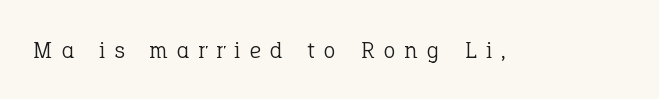
{"italic": "no", "bold": "no", "underline": "no", "letter_spacing": "wide", "letter_spacing_em": 0.4, "glyph_px": 24}
